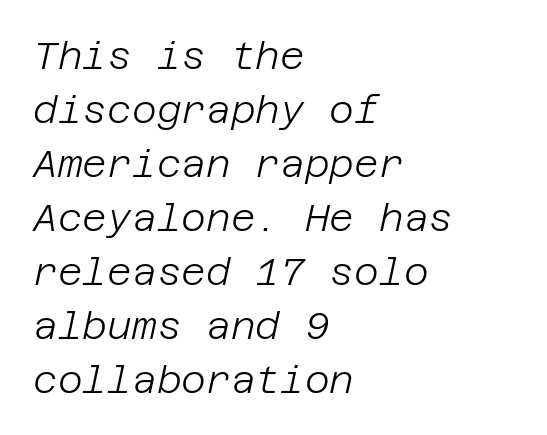
The image shows 38 px light type, italic (leaning right); set left-aligned, normal line spacing (1.42x), normal letter spacing, not underlined; low stroke contrast and a large x-height.
